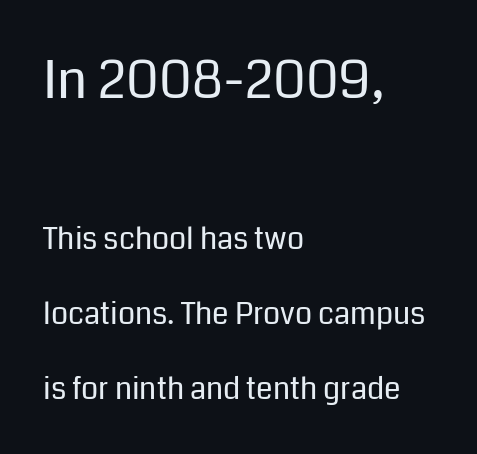
{"serif": "no", "italic": "no", "bold": "no", "weight": "regular", "width": "normal", "stroke_contrast": "low", "x_height": "medium", "monospaced": "no", "underline": "no", "align": "left", "line_spacing": "loose", "line_spacing_ratio": 2.49, "letter_spacing": "normal", "letter_spacing_em": 0.0, "larger_block": "first", "size_ratio": 1.77, "glyph_px": 53}
